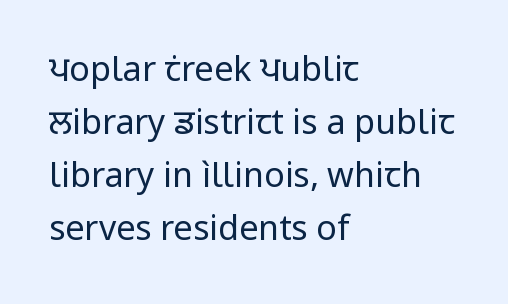
The image shows 34 px regular-weight sans-serif type, upright; set left-aligned, normal line spacing (1.56x), normal letter spacing, not underlined; low stroke contrast and a medium x-height.
